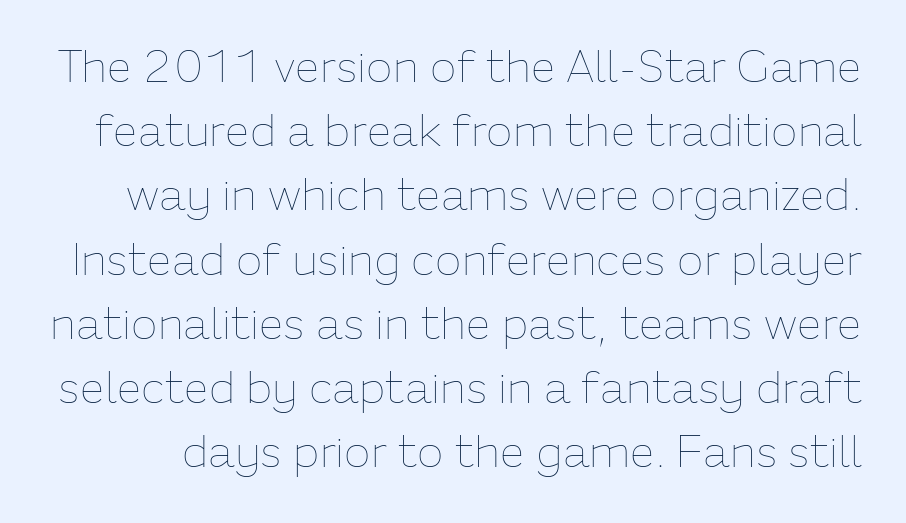
{"italic": "no", "bold": "no", "weight": "thin", "width": "normal", "stroke_contrast": "low", "x_height": "medium", "monospaced": "no", "underline": "no", "line_spacing": "normal", "line_spacing_ratio": 1.46, "letter_spacing": "normal", "letter_spacing_em": 0.0, "glyph_px": 44}
